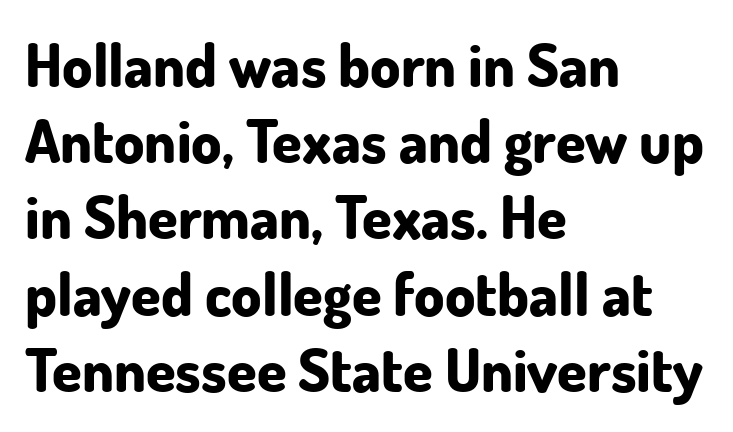
The image shows 60 px bold sans-serif type, upright; set left-aligned, normal line spacing (1.27x), normal letter spacing, not underlined; low stroke contrast and a small x-height.
